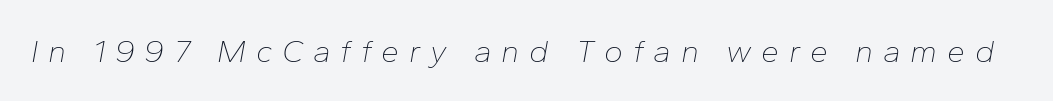
Underlining? Definitely not there. Caption: expanded tracking, letters set apart. Character widths vary here, with narrow letters taking less room than wide ones. The passage shown leans; its letterforms are oblique. No heavy texture on the line: the type isn't bold.
